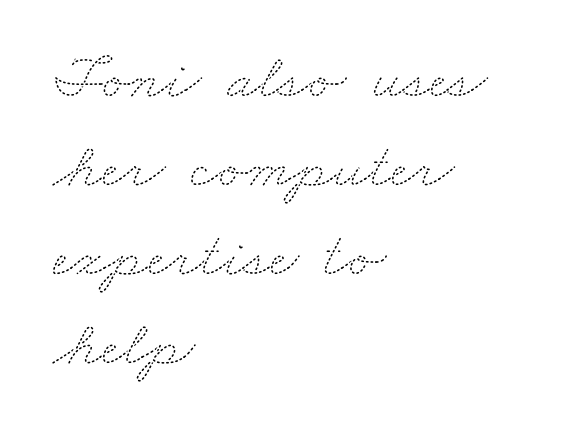
The image shows 64 px thin, wide type; set left-aligned, normal line spacing (1.39x), normal letter spacing, not underlined; medium stroke contrast and a small x-height.
